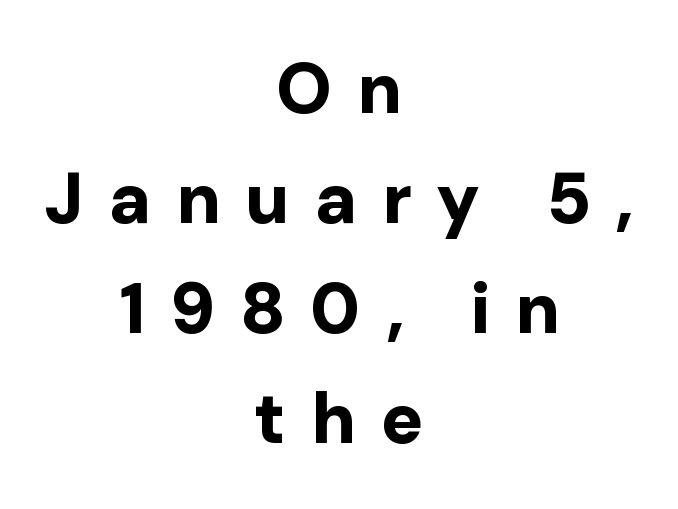
Every character sits straight up, as roman type does. Does the leading feel generous? No, just average. Weight: bold. In terms of letterform style, serifs are entirely absent.
